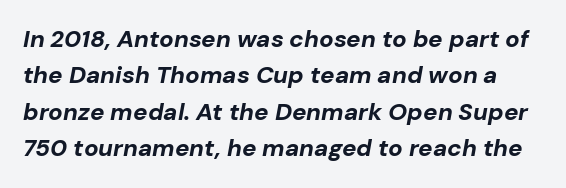
The image shows 24 px bold type, italic (leaning right); set normal line spacing (1.52x), normal letter spacing, not underlined.
